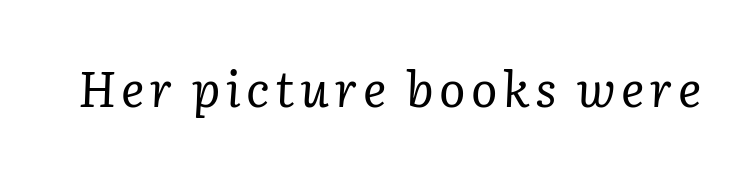
The image shows 49 px regular-weight serif type, italic (leaning right); set not underlined; low stroke contrast and a medium x-height.
